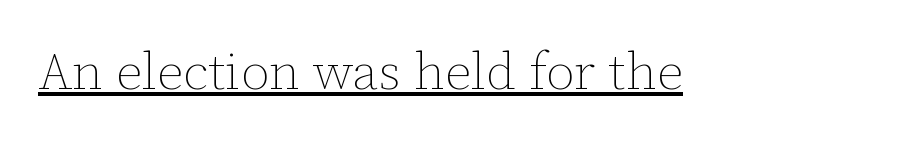
The image shows 52 px thin type, upright; set normal letter spacing, underlined; low stroke contrast and a medium x-height.
